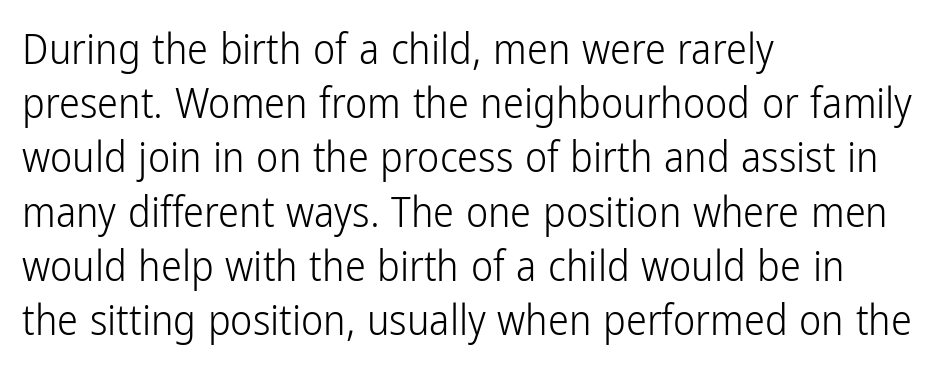
This sample uses plain, unmodified letter spacing. In CSS terms this would be text-align: left. A normal amount of white space separates one row of letters from the next. The face used here is proportionally spaced, like ordinary book or web type. Is the type heavy? It reads as light-to-regular instead. Every character sits straight up, as roman type does.
